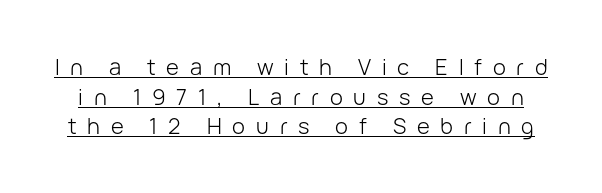
Is the letter spacing exaggerated? Yes — the characters are pushed far apart. Interline gaps are of average width in this sample. The font sits on the lighter half of the weight spectrum, regular included. Looks like someone drew a line under every word here. Ascenders rise straight up at ninety degrees.
